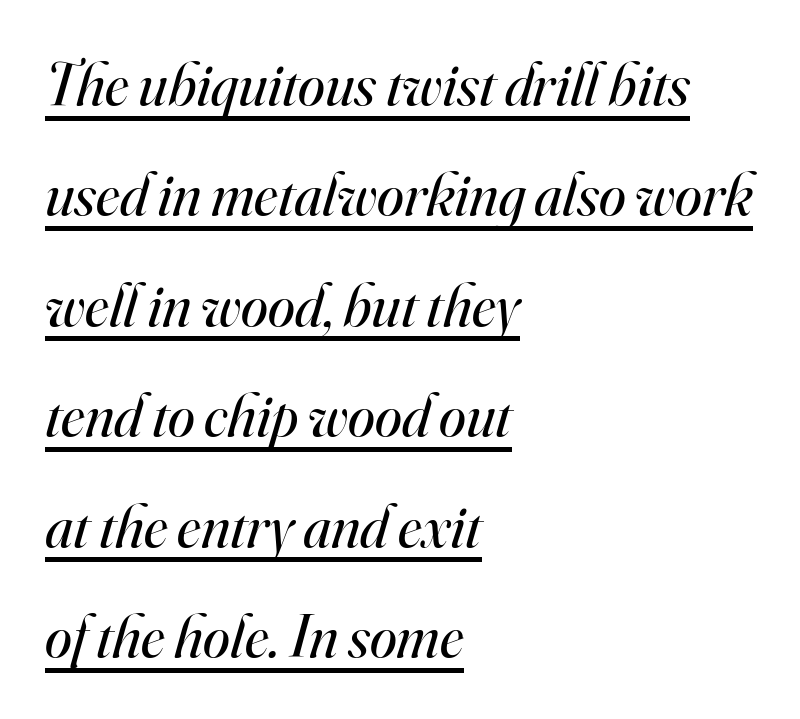
{"serif": "yes", "italic": "yes", "lean": "right", "slant_degrees": 16, "bold": "no", "weight": "regular", "width": "normal", "stroke_contrast": "high", "x_height": "small", "monospaced": "no", "underline": "yes", "align": "left", "line_spacing_ratio": 1.81, "letter_spacing": "normal", "letter_spacing_em": 0.0, "glyph_px": 61}
